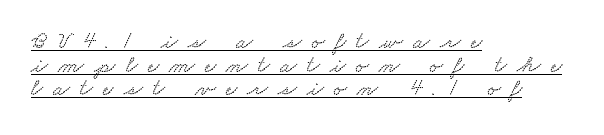
{"underline": "yes", "align": "left", "line_spacing": "tight", "line_spacing_ratio": 0.98, "letter_spacing": "wide", "letter_spacing_em": 0.43, "glyph_px": 24}
